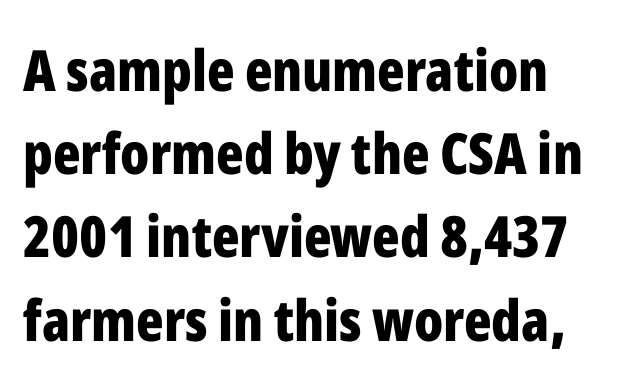
This sample uses plain, unmodified letter spacing. The rows are spaced the way most documents space them. The zone under the glyphs is completely vacant. The paragraph shown leans on its left margin. The rendering uses natural spacing where letterforms have individual widths.
